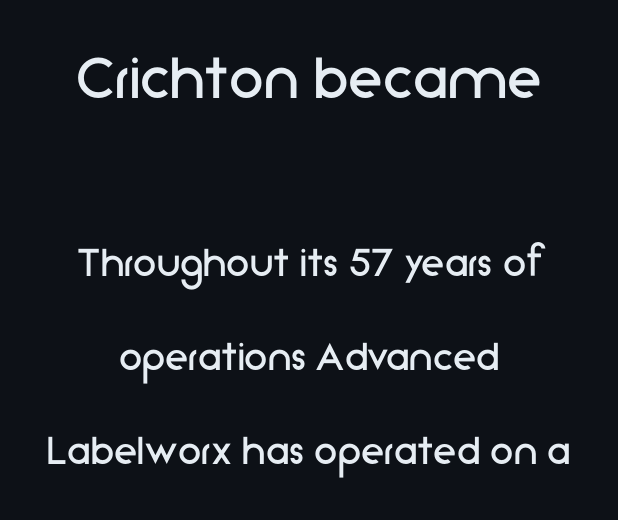
The image shows 70 px regular-weight sans-serif type, upright; set centered, loose line spacing (2.0x), normal letter spacing, not underlined; the first (top) block is 1.49x larger; low stroke contrast and a medium x-height.
